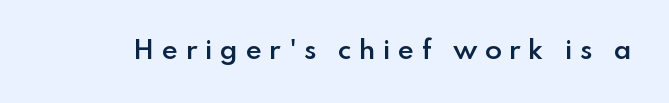
{"italic": "no", "bold": "semi", "underline": "no", "letter_spacing": "wide", "letter_spacing_em": 0.29, "glyph_px": 25}
